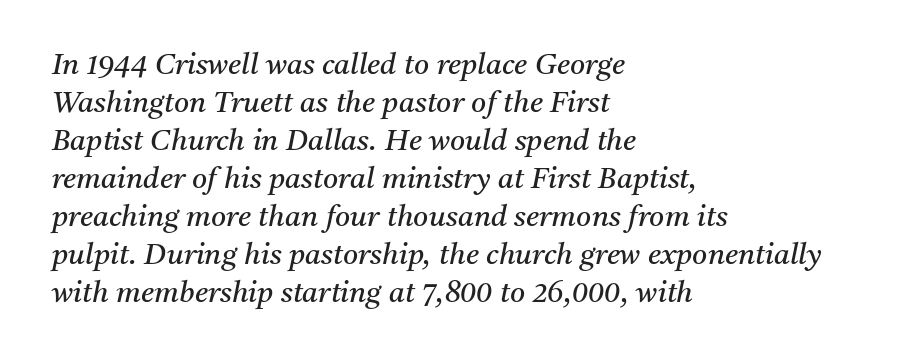
{"serif": "yes", "italic": "yes", "lean": "right", "slant_degrees": 11, "bold": "no", "weight": "regular", "width": "normal", "stroke_contrast": "medium", "x_height": "medium", "monospaced": "no", "underline": "no", "align": "left", "line_spacing": "normal", "line_spacing_ratio": 1.31, "letter_spacing": "normal", "letter_spacing_em": 0.0, "glyph_px": 29}
